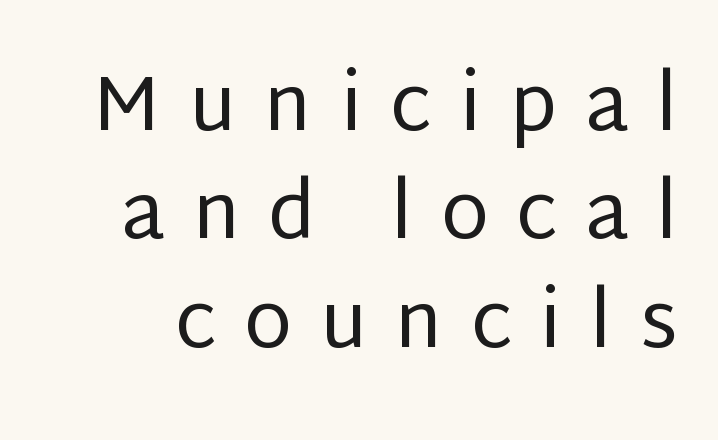
Weight: in the light-to-regular range. Ordinary non-slanted type is in use. The leading is moderate, giving the passage an even texture. The passage shown is not underscored anywhere.
